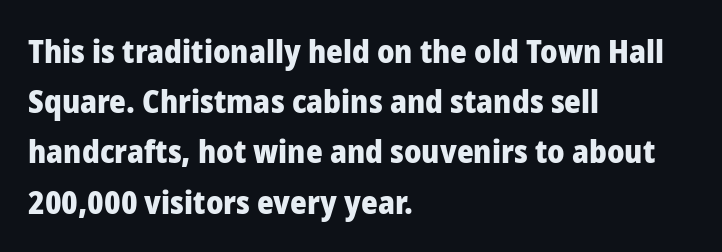
The image shows 32 px heavy sans-serif type, upright; set left-aligned, normal line spacing (1.57x), normal letter spacing, not underlined; low stroke contrast and a medium x-height.
